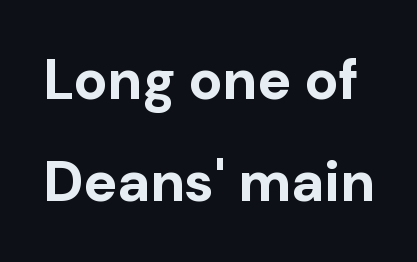
The space beneath each line is pristine and unruled. The letters advance in unequal steps, a hallmark of proportional type. Do the letters lean? They stand straight. Set as a true bold cut, around the 700 mark. Is the letter spacing exaggerated? No — it looks like the ordinary default. Grotesque or geometric, the face here clearly has no serifs.
